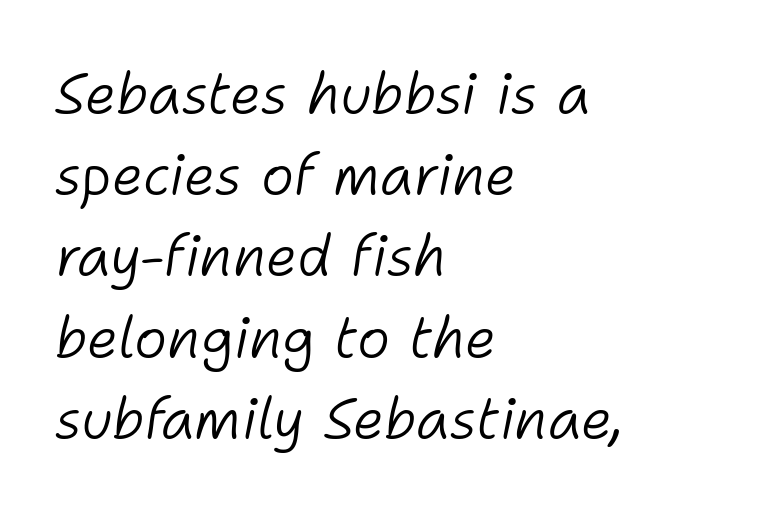
{"italic": "yes", "lean": "right", "slant_degrees": 11, "bold": "no", "weight": "light", "width": "normal", "stroke_contrast": "low", "x_height": "medium", "monospaced": "no", "underline": "no", "align": "left", "line_spacing": "normal", "line_spacing_ratio": 1.45, "letter_spacing": "normal", "letter_spacing_em": 0.0, "glyph_px": 56}
